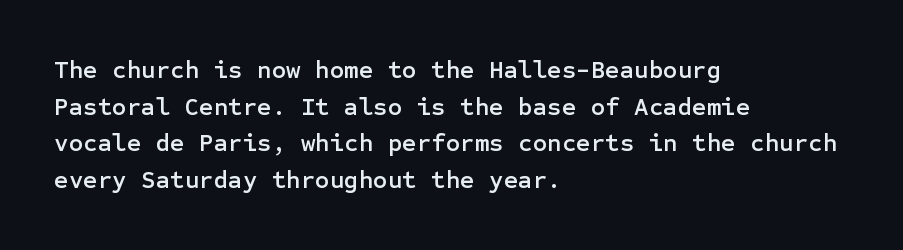
Q: Is the text italic (slanted)? A: No, it is upright.
Q: Is the text underlined? A: No.
Q: How is the paragraph aligned? A: Left-aligned.
Q: Is the spacing between letters normal or unusually wide? A: Normal.
Q: Is the spacing between lines tight, normal or loose? A: Normal.
